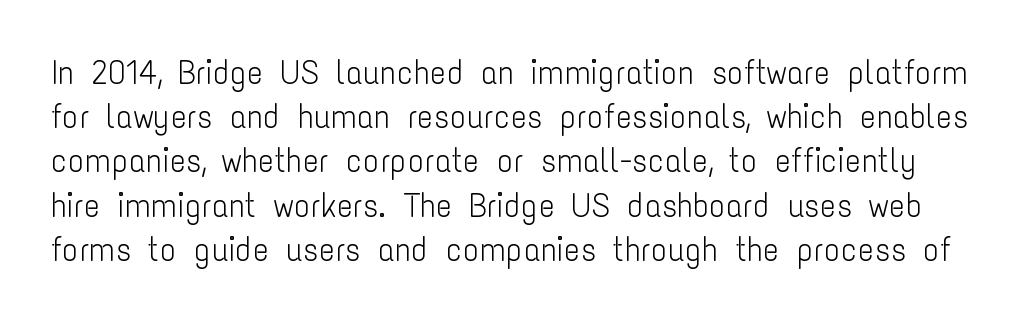
Q: Is the text bold? A: No.
Q: Is the text italic (slanted)? A: No, it is upright.
Q: Is the typeface a serif or a sans-serif typeface? A: Sans-serif.
Q: Is the text underlined? A: No.
Q: Is the spacing between letters normal or unusually wide? A: Normal.
Q: Is the spacing between lines tight, normal or loose? A: Normal.
Q: Width (condensed, normal, or wide)? A: Condensed.
Q: Stroke contrast? A: Low.
Q: x-height? A: Medium.
Q: Monospaced? A: No.
